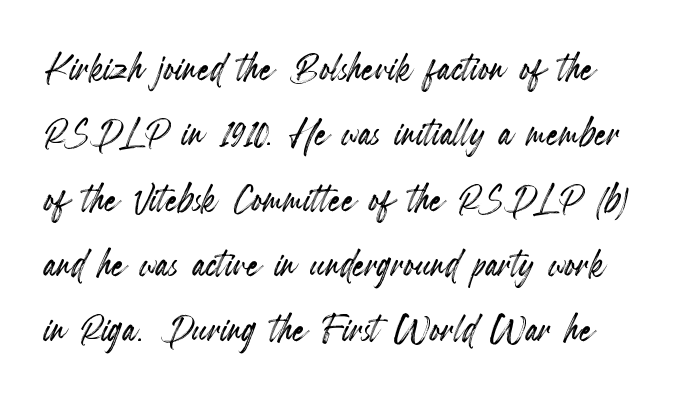
Q: Is the text italic (slanted)? A: Yes.
Q: Is the text underlined? A: No.
Q: Is the spacing between letters normal or unusually wide? A: Normal.
Q: Is the spacing between lines tight, normal or loose? A: Normal.
Q: Width (condensed, normal, or wide)? A: Condensed.
Q: x-height? A: Small.
Q: Monospaced? A: No.
